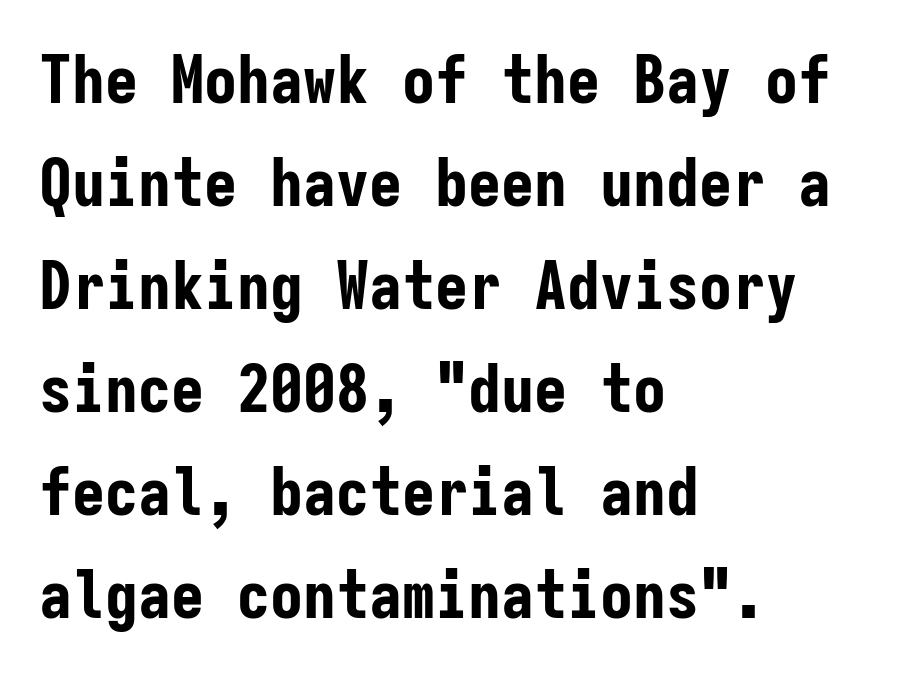
{"serif": "no", "italic": "no", "bold": "yes", "weight": "bold", "width": "condensed", "stroke_contrast": "low", "x_height": "medium", "monospaced": "yes", "underline": "no", "align": "left", "line_spacing": "normal", "line_spacing_ratio": 1.56, "letter_spacing": "normal", "letter_spacing_em": 0.0, "glyph_px": 66}
